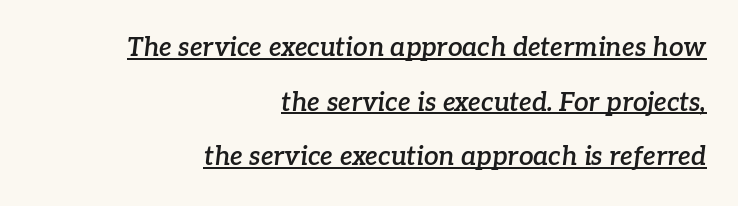
The image shows 26 px text type, italic (leaning right); set right-aligned, loose line spacing (2.1x), normal letter spacing, underlined.
